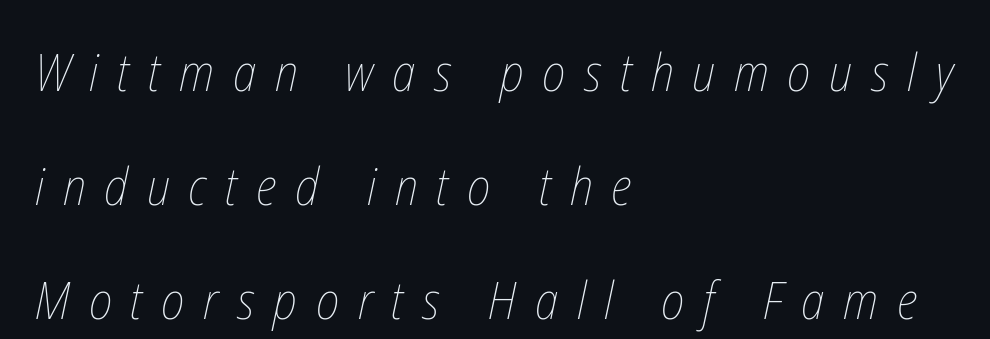
{"bold": "no", "weight": "thin", "width": "condensed", "stroke_contrast": "low", "x_height": "medium", "monospaced": "no", "underline": "no", "align": "left", "line_spacing": "loose", "line_spacing_ratio": 2.19, "letter_spacing": "wide", "letter_spacing_em": 0.36, "glyph_px": 52}
